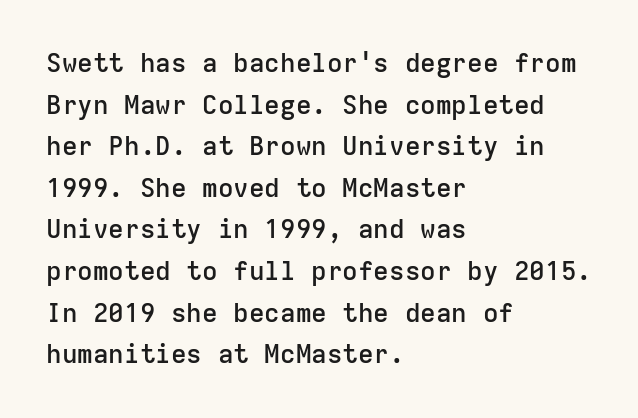
The image shows 26 px text type, upright; set left-aligned, normal line spacing (1.6x), normal letter spacing, not underlined.
